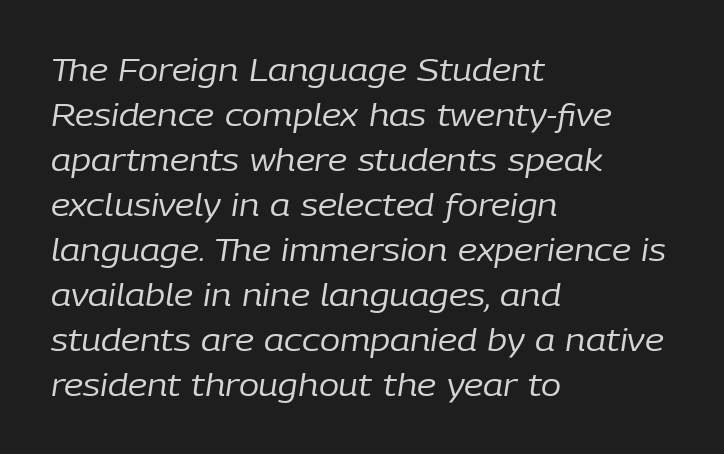
Q: Is the text bold? A: No.
Q: Is the text italic (slanted)? A: Yes, it leans right by about 9 degrees.
Q: Is the text underlined? A: No.
Q: How is the paragraph aligned? A: Left-aligned.
Q: Is the spacing between letters normal or unusually wide? A: Normal.
Q: Is the spacing between lines tight, normal or loose? A: Normal.
Q: Width (condensed, normal, or wide)? A: Normal.
Q: Stroke contrast? A: Low.
Q: x-height? A: Medium.
Q: Monospaced? A: No.
